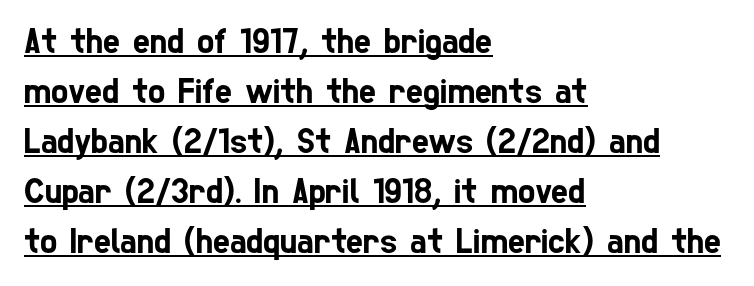
The image shows 36 px condensed sans-serif type; set left-aligned, normal line spacing (1.39x), normal letter spacing, underlined; low stroke contrast and a medium x-height.
